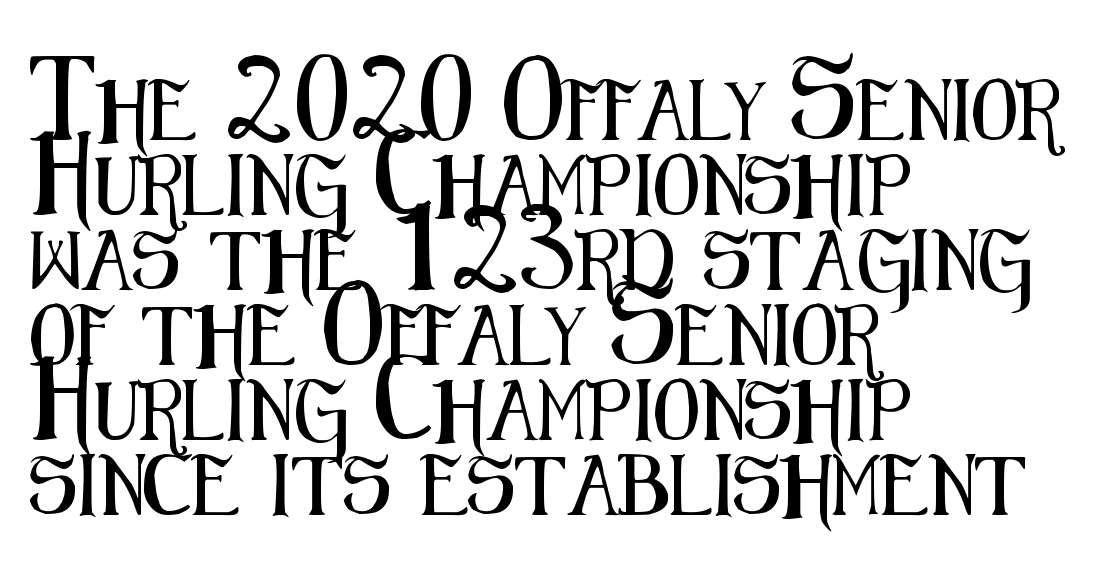
Normally led — the rows are evenly, conventionally spaced. The gap between lines stays unmarked. Does the lettering tilt? It doesn't — this is upright. Students, note that the glyphs here touch the page at normal intervals.
